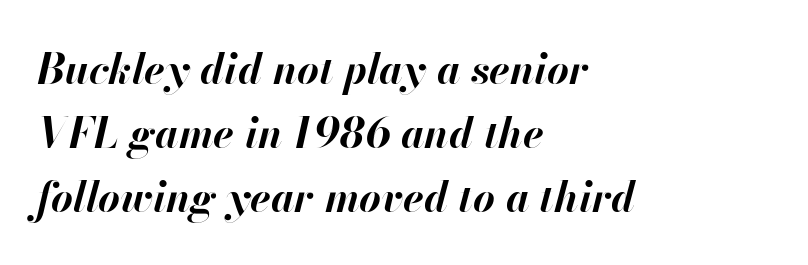
Does the lettering tilt? It does — this is italic. This sample uses plain, unmodified letter spacing. Regarding leading, the lines here are spaced in the standard way. Every letter is thick-stroked: bold, no question.
